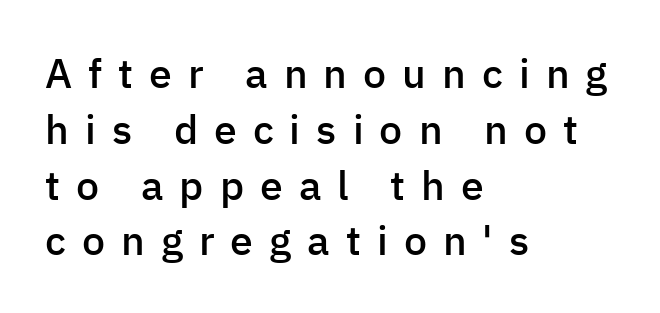
The text was rendered using a sans face with plain stroke endings. Proportional: the letters do not fall into vertical columns. Where is the straight margin? On the left. The face used here is rendered with a markedly widened letterfit.
